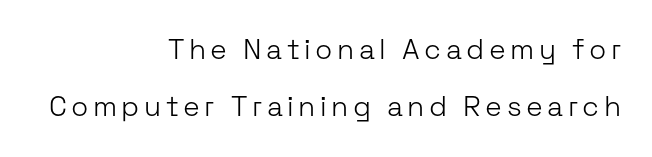
The image shows 28 px light sans-serif type, upright; set right-aligned, loose line spacing (2.05x), not underlined; low stroke contrast and a medium x-height.
